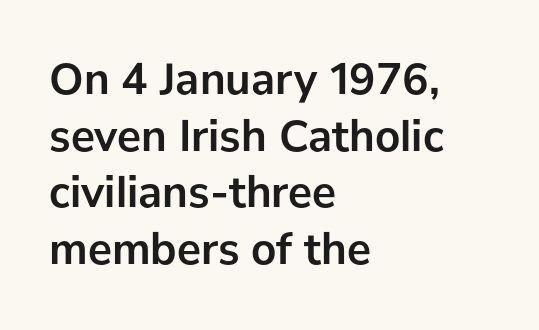
The image shows 45 px semibold sans-serif type, upright; set left-aligned, normal line spacing (1.26x), normal letter spacing, not underlined; low stroke contrast and a medium x-height.
